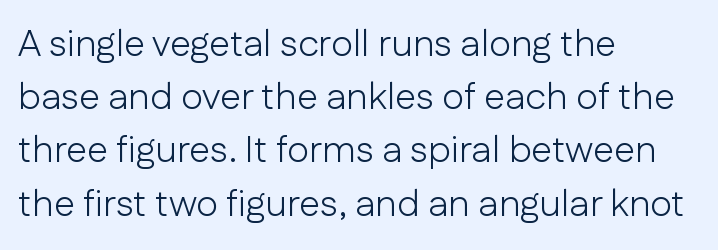
{"serif": "no", "italic": "no", "bold": "no", "weight": "light", "width": "normal", "stroke_contrast": "low", "x_height": "medium", "monospaced": "no", "underline": "no", "align": "left", "line_spacing": "normal", "line_spacing_ratio": 1.4, "letter_spacing": "normal", "letter_spacing_em": 0.0, "glyph_px": 38}
